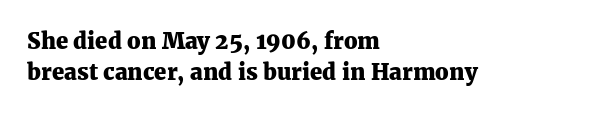
No italicization has been applied; the sample stays upright. The line-height multiplier appears to be the usual default. The face used here has the dense, thick strokes of a bold. Clear beneath every line of the passage. Each word holds together tightly as a unit, with standard inter-letter gaps. The typesetter chose a ragged-right arrangement here.
